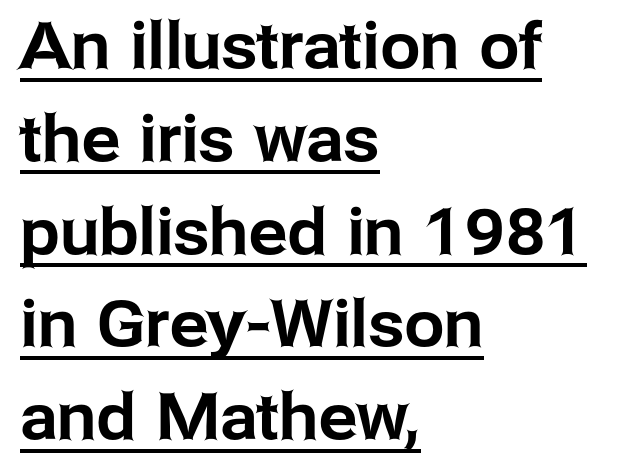
{"serif": "no", "italic": "no", "width": "normal", "stroke_contrast": "low", "x_height": "medium", "monospaced": "no", "underline": "yes", "align": "left", "line_spacing": "normal", "line_spacing_ratio": 1.45, "letter_spacing": "normal", "letter_spacing_em": 0.0, "glyph_px": 64}
